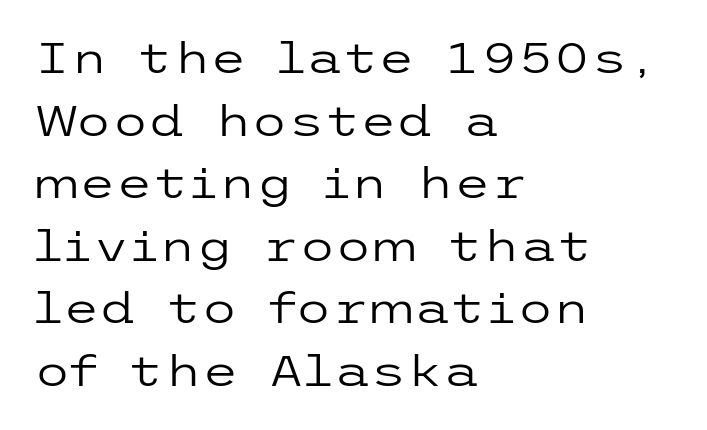
The image shows 42 px regular-weight, wide sans-serif type, upright; set left-aligned, normal line spacing (1.49x), normal letter spacing, not underlined; low stroke contrast and a medium x-height.
